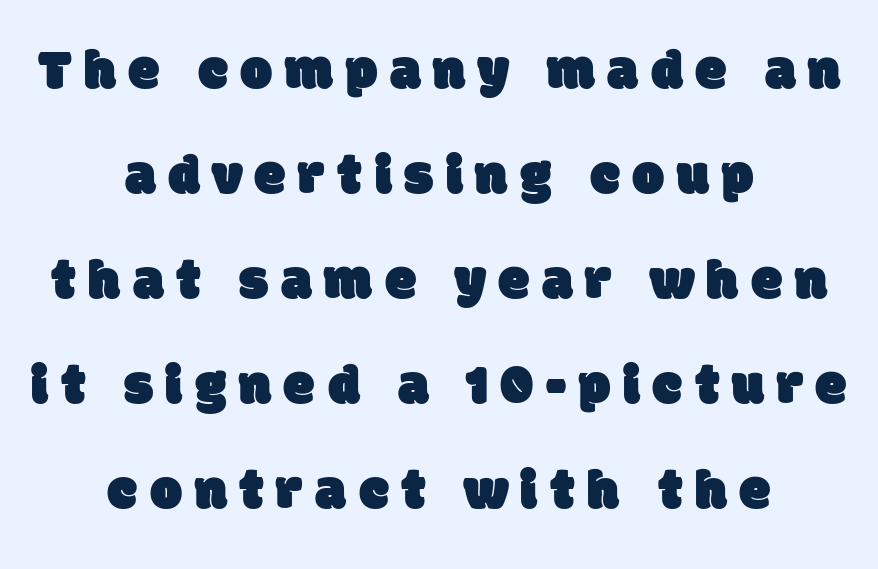
This sample uses a sans-serif face. This sample uses expanded letter spacing, leaving extra air between glyphs. Compared with a flush-left layout, this one balances lines on the center instead. You could not count columns in this text — the font is proportionally spaced. Underlining? Definitely not there.
